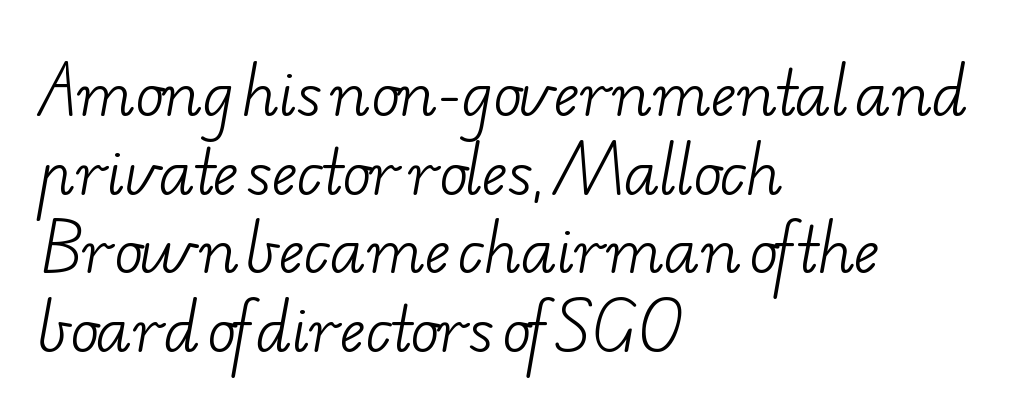
The image shows 60 px light, wide serif type; set left-aligned, normal line spacing (1.31x), normal letter spacing, not underlined; low stroke contrast and a small x-height.
